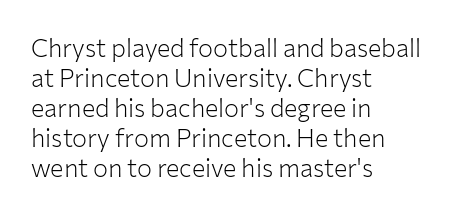
The image shows 25 px text type, upright; set left-aligned, line spacing 1.2x, normal letter spacing, not underlined.
